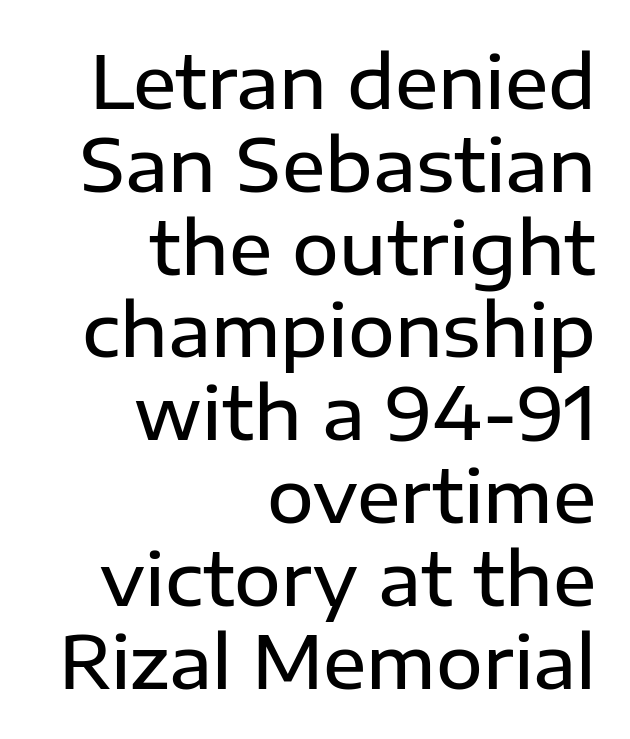
{"serif": "no", "italic": "no", "bold": "semi", "weight": "semibold", "width": "normal", "stroke_contrast": "low", "x_height": "medium", "monospaced": "no", "underline": "no", "align": "right", "line_spacing": "tight", "line_spacing_ratio": 1.15, "letter_spacing": "normal", "letter_spacing_em": 0.0, "glyph_px": 72}
